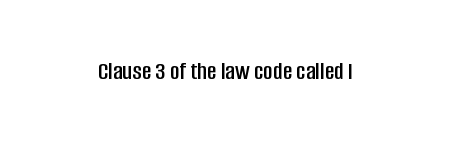
Each row of text sits above clean, open space. Visually the block forms a symmetrical silhouette, jagged on both flanks. The axis of the letterforms is exactly vertical. The gaps between neighbouring characters are ordinary and unremarkable.
